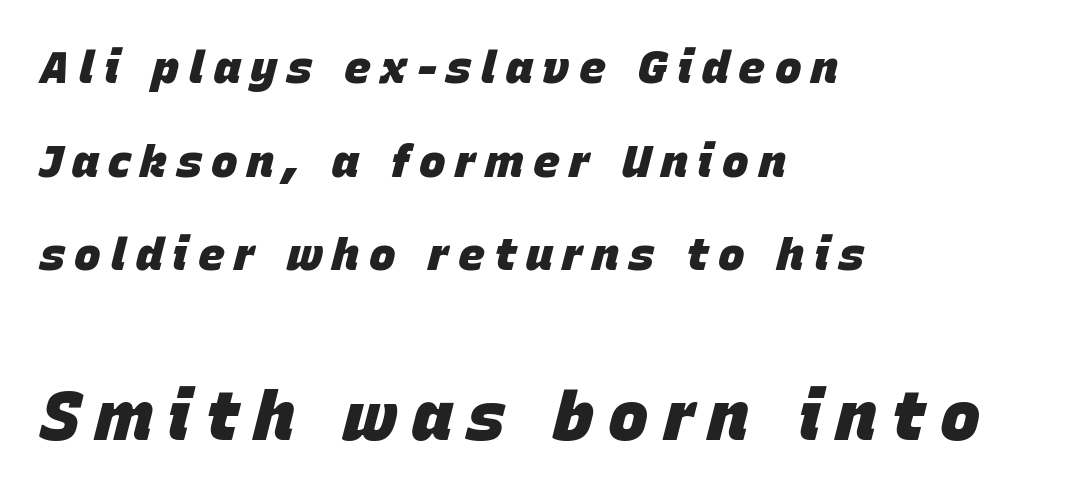
{"italic": "yes", "lean": "right", "slant_degrees": 15, "bold": "yes", "weight": "heavy", "width": "normal", "stroke_contrast": "low", "x_height": "large", "monospaced": "no", "underline": "no", "align": "left", "line_spacing": "loose", "line_spacing_ratio": 2.08, "letter_spacing": "wide", "letter_spacing_em": 0.21, "larger_block": "second", "size_ratio": 1.51, "glyph_px": 68}
